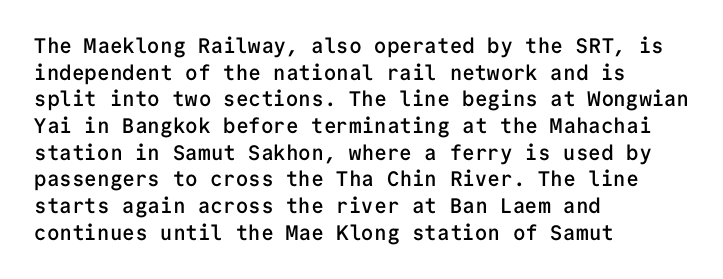
The image shows 21 px text type, upright; set left-aligned, normal line spacing (1.27x), normal letter spacing, not underlined.
